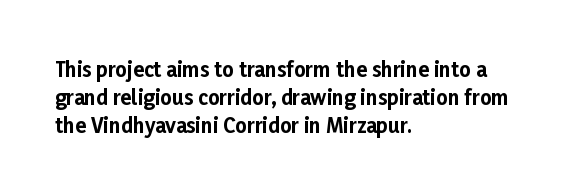
Q: Is the text bold? A: Yes.
Q: Is the text italic (slanted)? A: No, it is upright.
Q: Is the text underlined? A: No.
Q: How is the paragraph aligned? A: Left-aligned.
Q: Is the spacing between letters normal or unusually wide? A: Normal.
Q: Is the spacing between lines tight, normal or loose? A: Normal.
